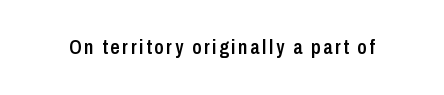
The image shows 20 px text type, upright; set not underlined.
